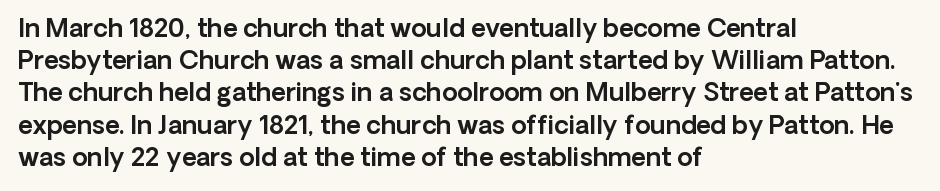
The image shows 25 px text type, upright; set left-aligned, normal line spacing (1.29x), normal letter spacing, not underlined.
